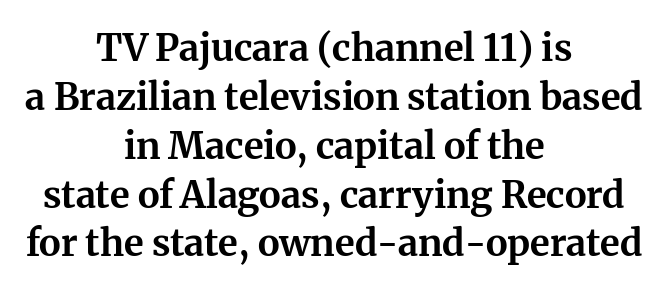
The image shows 37 px bold serif type, upright; set centered, normal line spacing (1.32x), normal letter spacing, not underlined; medium stroke contrast and a medium x-height.
